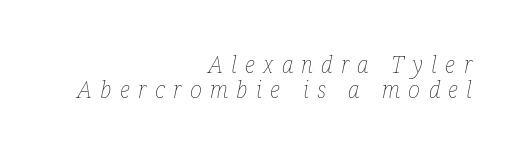
Horizontal bands of white between lines are thin slivers. Line ends are locked; line starts wander. In terms of posture, this sample is oblique. Each word looks stretched out because of the extra space between its letters.
